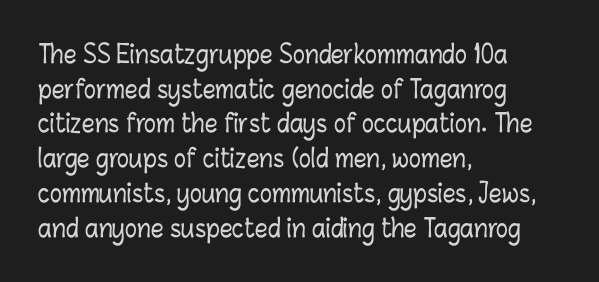
Q: Is the text italic (slanted)? A: No, it is upright.
Q: Is the text underlined? A: No.
Q: How is the paragraph aligned? A: Left-aligned.
Q: Is the spacing between letters normal or unusually wide? A: Normal.
Q: Is the spacing between lines tight, normal or loose? A: Normal.
